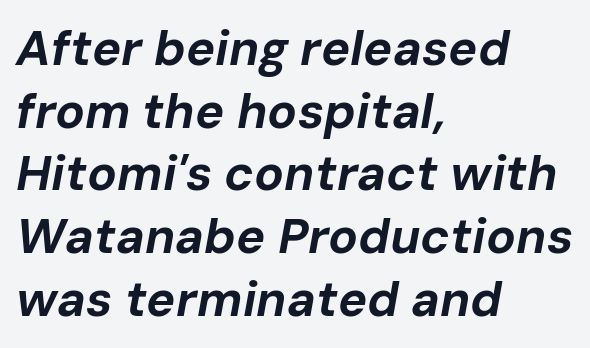
The image shows 49 px bold type, italic (leaning right); set left-aligned, normal line spacing (1.28x), normal letter spacing, not underlined; low stroke contrast and a medium x-height.
